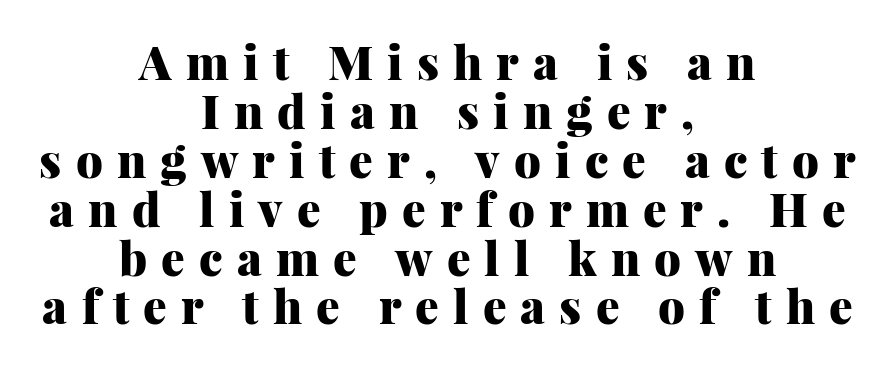
The image shows 47 px heavy serif type, upright; set centered, tight line spacing (1.04x), unusually wide letter spacing (+0.3 em), not underlined; medium stroke contrast and a medium x-height.
